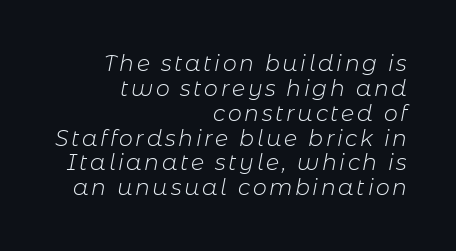
The weight tops out at a normal text grade. Does the lettering tilt? It does — this is italic. Beneath every word, the page is bare. The block of text is dense from top to bottom, with scant space between rows.
